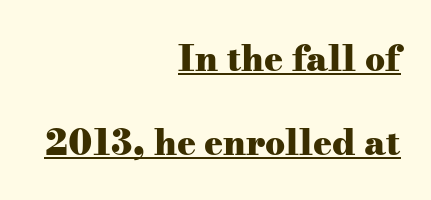
{"serif": "yes", "italic": "no", "bold": "yes", "weight": "heavy", "width": "wide", "stroke_contrast": "medium", "x_height": "small", "monospaced": "no", "underline": "yes", "align": "right", "line_spacing": "loose", "line_spacing_ratio": 2.39, "letter_spacing": "normal", "letter_spacing_em": 0.0, "glyph_px": 35}
